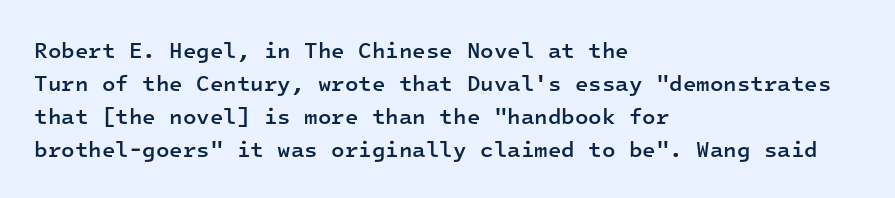
Ascenders rise straight up at ninety degrees. No word sits above an underline. Casual observation: everything's shoved over to the left. Between one letter and the next there's only the usual sliver of space.
